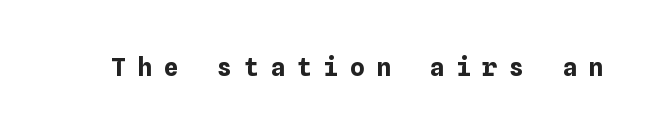
Q: Is the text bold? A: Yes.
Q: Is the text italic (slanted)? A: No, it is upright.
Q: Is the text underlined? A: No.
Q: Is the spacing between letters normal or unusually wide? A: Unusually wide.
